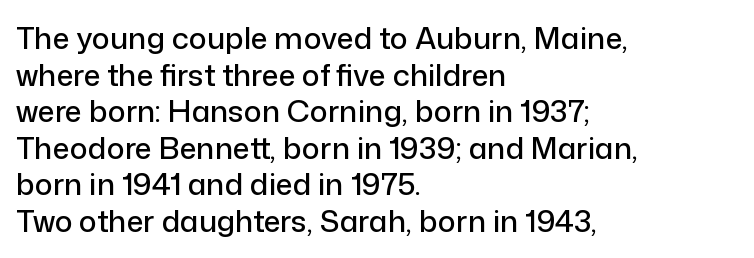
{"serif": "no", "italic": "no", "width": "normal", "stroke_contrast": "low", "x_height": "medium", "monospaced": "no", "underline": "no", "align": "left", "line_spacing_ratio": 1.22, "letter_spacing": "normal", "letter_spacing_em": 0.0, "glyph_px": 30}
